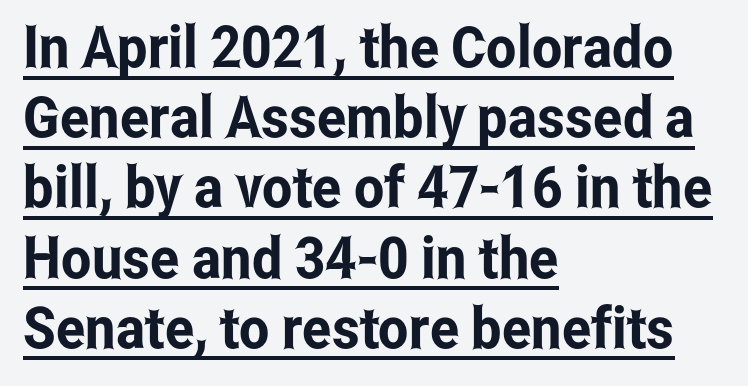
This sample uses a sans-serif face. The lettering holds an erect, upright posture throughout. The gaps between neighbouring characters are ordinary and unremarkable. What decoration does the sample have? An underline. Note the varied advance widths — an 'i' is clearly narrower than an 'm'. Horizontal alignment here is leftward, the default for most running prose.
